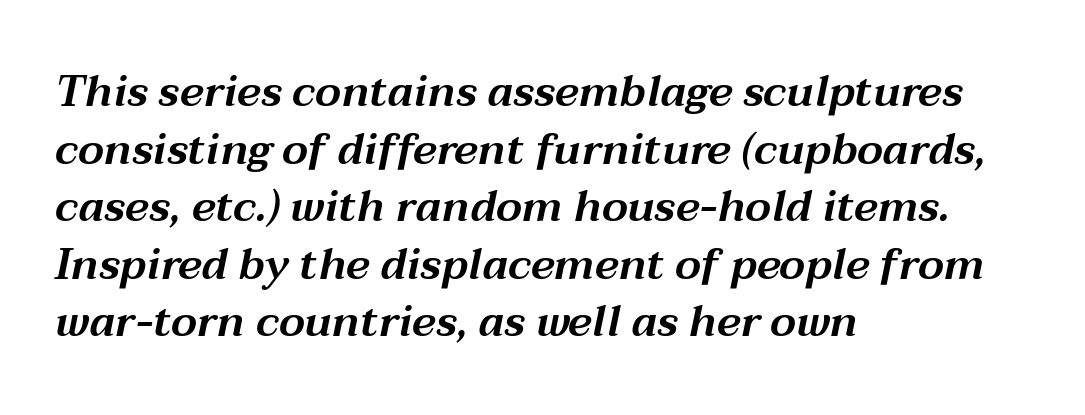
Layout note: lines flush left. Slant detected: the letters are inclined. Varying glyph widths throughout — classic text-font behaviour. The string is rendered with underlining switched off. Students, note that the glyphs here touch the page at normal intervals.
